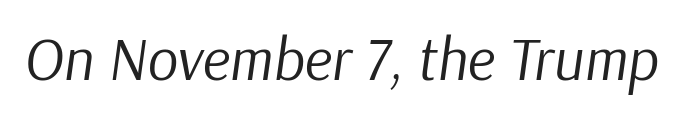
The image shows 60 px regular-weight type, italic (leaning right); set normal letter spacing, not underlined; low stroke contrast and a medium x-height.
